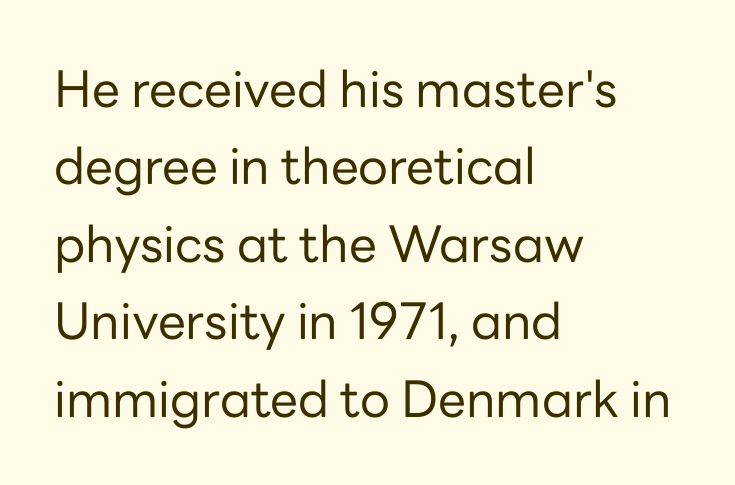
The image shows 50 px regular-weight sans-serif type, upright; set left-aligned, normal line spacing (1.55x), normal letter spacing, not underlined; low stroke contrast and a medium x-height.
